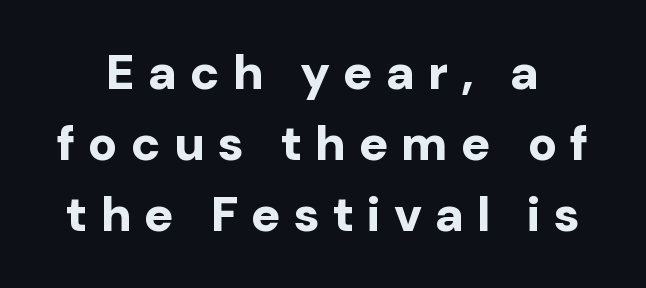
{"serif": "no", "italic": "no", "bold": "yes", "weight": "bold", "width": "normal", "stroke_contrast": "low", "x_height": "medium", "monospaced": "no", "underline": "no", "line_spacing": "normal", "line_spacing_ratio": 1.45, "letter_spacing": "wide", "letter_spacing_em": 0.26, "glyph_px": 49}
